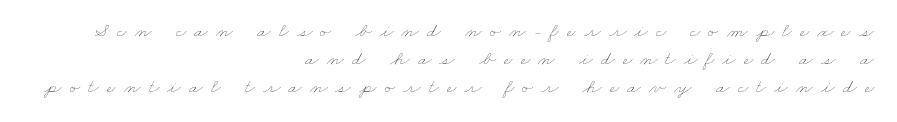
Q: Is the text bold? A: No.
Q: Is the text underlined? A: No.
Q: How is the paragraph aligned? A: Right-aligned.
Q: Is the spacing between letters normal or unusually wide? A: Unusually wide.
Q: Is the spacing between lines tight, normal or loose? A: Normal.
